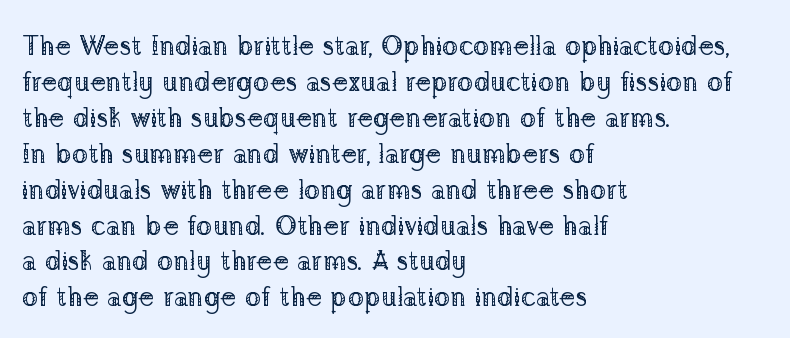
{"italic": "no", "bold": "no", "underline": "no", "align": "left", "line_spacing": "normal", "line_spacing_ratio": 1.33, "letter_spacing": "normal", "letter_spacing_em": 0.0, "glyph_px": 27}
